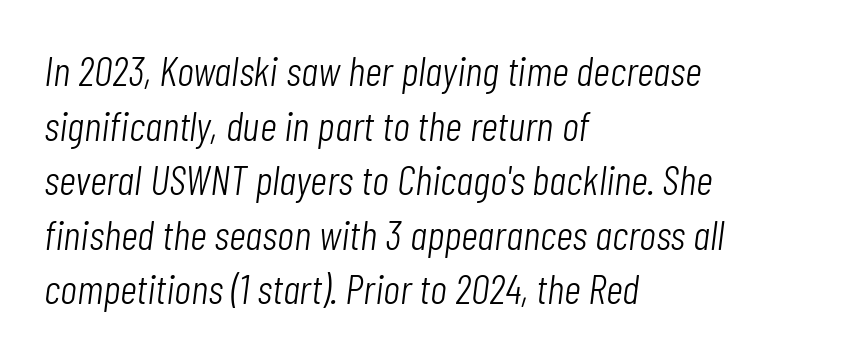
The passage shown is not bold in any degree. Is the letter spacing exaggerated? No — it looks like the ordinary default. Vertically, the passage feels balanced, rows spaced as you'd expect. You can tell it's italic because the verticals aren't actually vertical.
